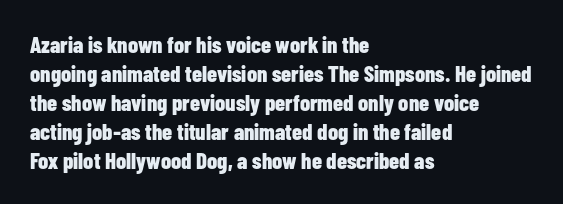
The image shows 23 px bold type, upright; set left-aligned, normal line spacing (1.26x), normal letter spacing, not underlined.
